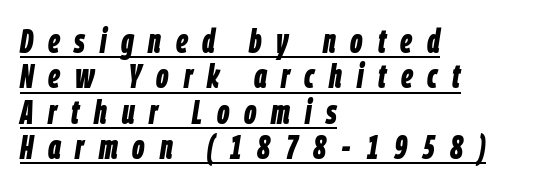
{"italic": "yes", "lean": "right", "slant_degrees": 9, "bold": "yes", "weight": "bold", "width": "condensed", "stroke_contrast": "low", "x_height": "large", "monospaced": "no", "underline": "yes", "align": "left", "line_spacing": "tight", "line_spacing_ratio": 1.04, "letter_spacing": "wide", "letter_spacing_em": 0.43, "glyph_px": 34}
